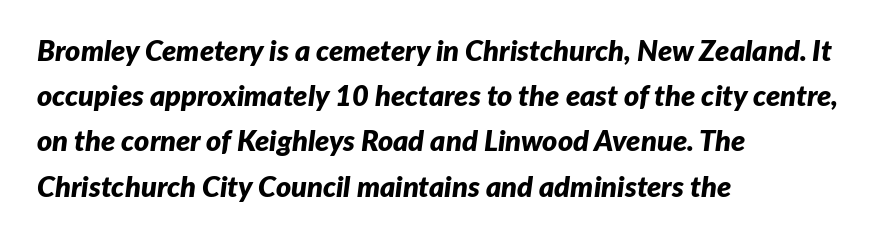
{"italic": "yes", "lean": "right", "slant_degrees": 7, "bold": "yes", "weight": "bold", "width": "normal", "stroke_contrast": "low", "x_height": "medium", "monospaced": "no", "underline": "no", "align": "left", "line_spacing": "normal", "line_spacing_ratio": 1.56, "letter_spacing": "normal", "letter_spacing_em": 0.0, "glyph_px": 29}
